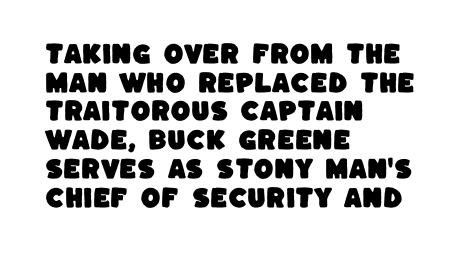
Q: Is the text underlined? A: No.
Q: How is the paragraph aligned? A: Left-aligned.
Q: Is the spacing between letters normal or unusually wide? A: Normal.
Q: Is the spacing between lines tight, normal or loose? A: Normal.
